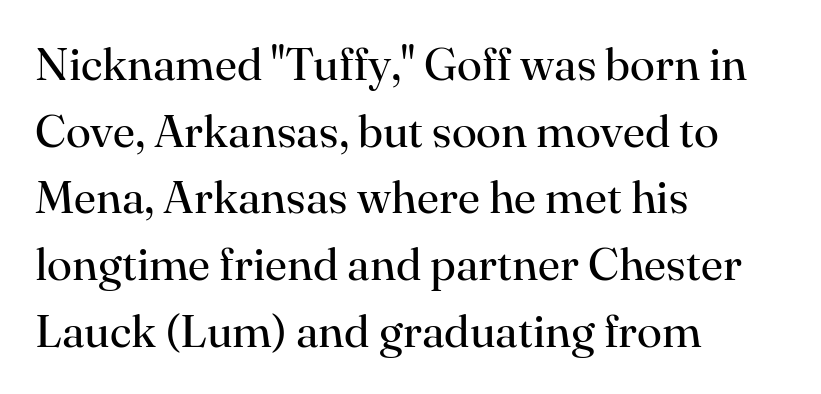
The image shows 46 px regular-weight serif type, upright; set left-aligned, normal line spacing (1.45x), normal letter spacing, not underlined; high stroke contrast and a small x-height.
